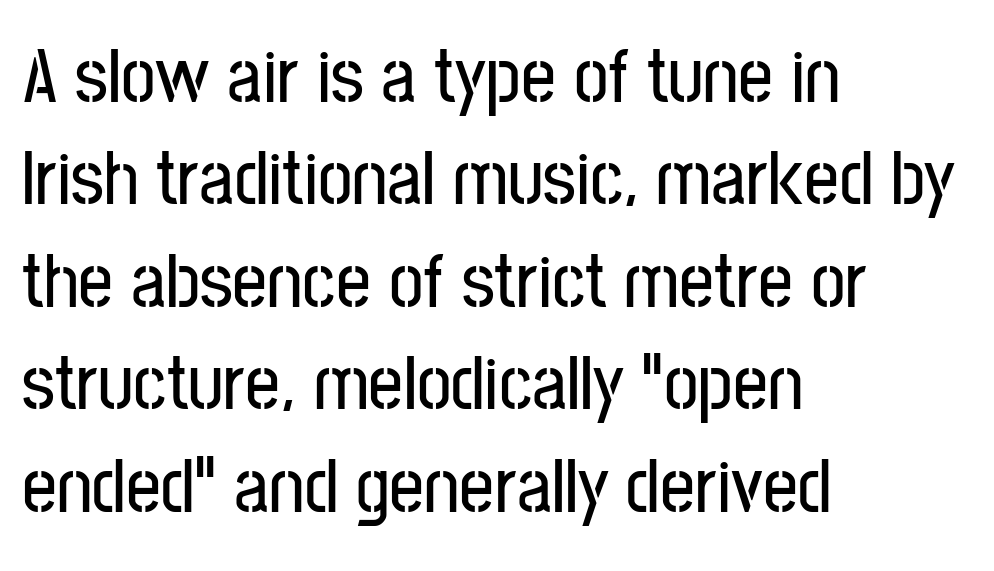
Serif or sans? Sans — the stroke terminals are bare. The specimen reads as upright at a glance. You could call the tracking neutral — neither tight nor loose. Rule under the text: the space is simply empty. Looks like regular typesetting: each glyph gets only the width it needs. This block has exactly the height ordinary leading produces.
